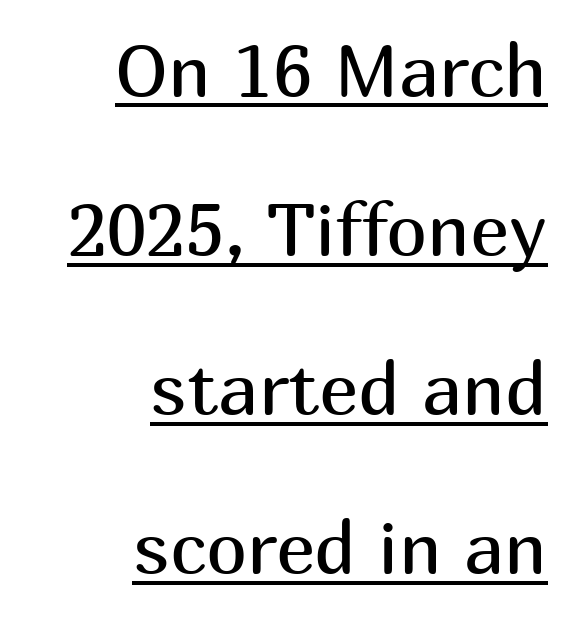
Q: Is the text bold? A: No.
Q: Is the text italic (slanted)? A: No, it is upright.
Q: Is the typeface a serif or a sans-serif typeface? A: Sans-serif.
Q: Is the text underlined? A: Yes.
Q: How is the paragraph aligned? A: Right-aligned.
Q: Is the spacing between letters normal or unusually wide? A: Normal.
Q: Is the spacing between lines tight, normal or loose? A: Loose.
Q: Width (condensed, normal, or wide)? A: Normal.
Q: Stroke contrast? A: Medium.
Q: x-height? A: Medium.
Q: Monospaced? A: No.
